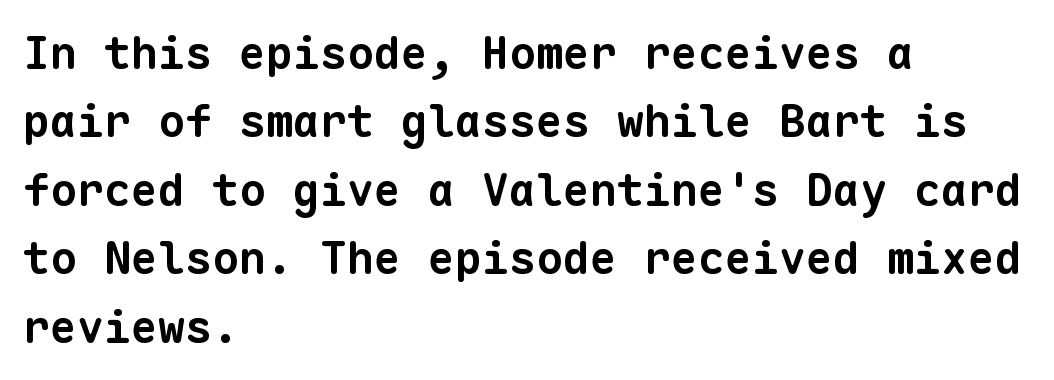
Q: Is the text bold? A: Yes.
Q: Is the typeface a serif or a sans-serif typeface? A: Sans-serif.
Q: Is the text underlined? A: No.
Q: How is the paragraph aligned? A: Left-aligned.
Q: Is the spacing between letters normal or unusually wide? A: Normal.
Q: Is the spacing between lines tight, normal or loose? A: Normal.
Q: Width (condensed, normal, or wide)? A: Normal.
Q: Stroke contrast? A: Low.
Q: x-height? A: Medium.
Q: Monospaced? A: Yes.
